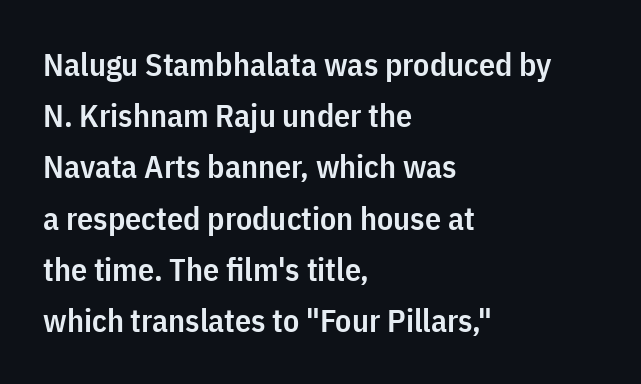
{"serif": "no", "italic": "no", "bold": "semi", "weight": "semibold", "width": "condensed", "stroke_contrast": "low", "x_height": "medium", "monospaced": "no", "underline": "no", "align": "left", "line_spacing": "normal", "line_spacing_ratio": 1.6, "letter_spacing": "normal", "letter_spacing_em": 0.0, "glyph_px": 32}
